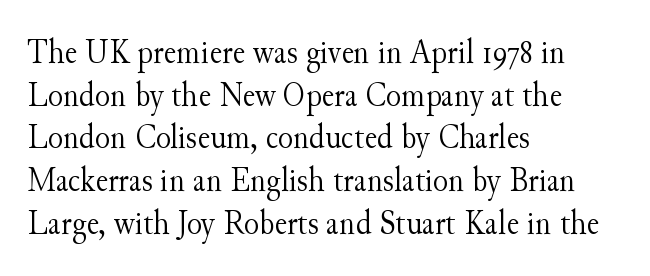
{"serif": "yes", "italic": "no", "bold": "no", "weight": "light", "width": "normal", "stroke_contrast": "medium", "x_height": "small", "monospaced": "no", "underline": "no", "align": "left", "line_spacing_ratio": 1.22, "letter_spacing": "normal", "letter_spacing_em": 0.0, "glyph_px": 35}
